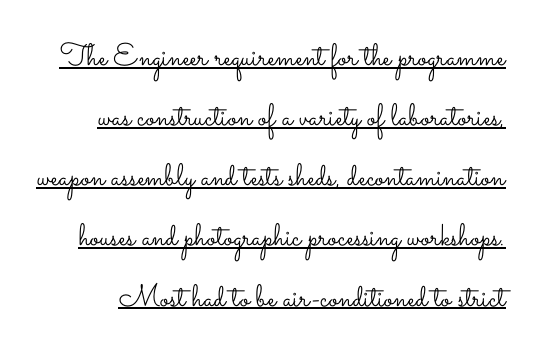
{"bold": "no", "weight": "light", "width": "wide", "stroke_contrast": "low", "x_height": "small", "monospaced": "no", "underline": "yes", "line_spacing": "loose", "line_spacing_ratio": 1.94, "letter_spacing": "normal", "letter_spacing_em": 0.0, "glyph_px": 31}
